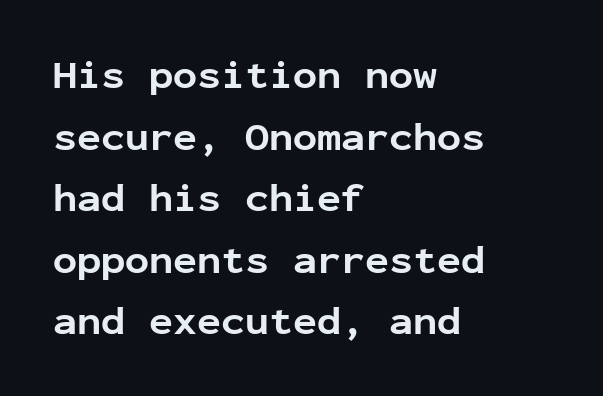
The image shows 40 px bold sans-serif type, upright, monospaced; set left-aligned, normal line spacing (1.54x), normal letter spacing, not underlined; low stroke contrast and a medium x-height.
